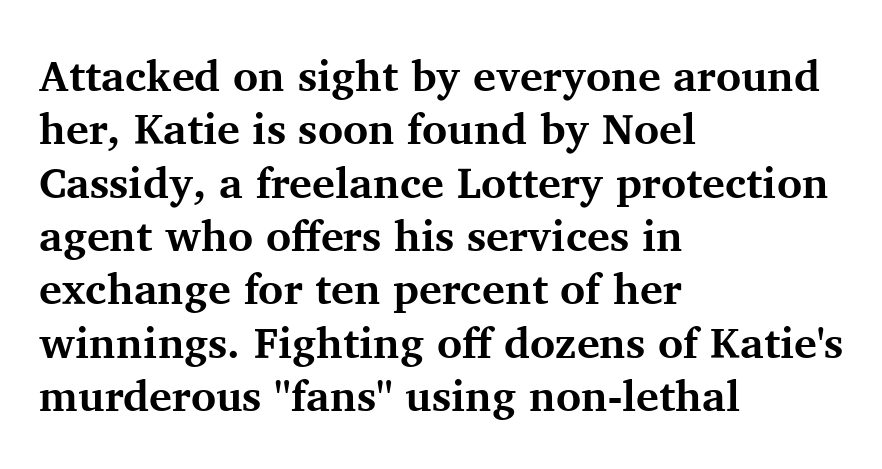
Q: Is the text bold? A: Yes.
Q: Is the text italic (slanted)? A: No, it is upright.
Q: Is the typeface a serif or a sans-serif typeface? A: Serif.
Q: Is the text underlined? A: No.
Q: How is the paragraph aligned? A: Left-aligned.
Q: Is the spacing between letters normal or unusually wide? A: Normal.
Q: Width (condensed, normal, or wide)? A: Normal.
Q: Stroke contrast? A: Medium.
Q: x-height? A: Medium.
Q: Monospaced? A: No.
